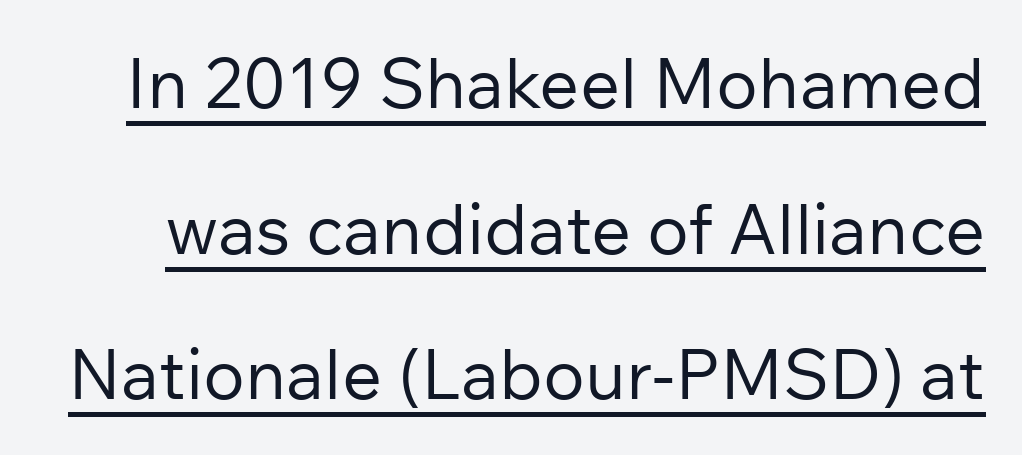
{"serif": "no", "italic": "no", "bold": "no", "weight": "regular", "width": "normal", "stroke_contrast": "low", "x_height": "medium", "monospaced": "no", "underline": "yes", "line_spacing": "loose", "line_spacing_ratio": 2.08, "letter_spacing": "normal", "letter_spacing_em": 0.0, "glyph_px": 70}
